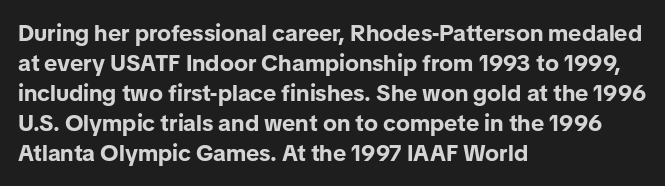
{"italic": "no", "bold": "yes", "underline": "no", "align": "left", "line_spacing": "normal", "line_spacing_ratio": 1.3, "letter_spacing": "normal", "letter_spacing_em": 0.0, "glyph_px": 23}
